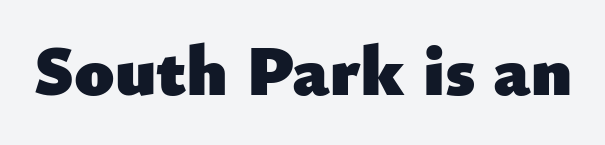
{"serif": "no", "italic": "no", "bold": "yes", "weight": "heavy", "width": "normal", "stroke_contrast": "low", "x_height": "small", "monospaced": "no", "underline": "no", "letter_spacing": "normal", "letter_spacing_em": 0.0, "glyph_px": 72}
